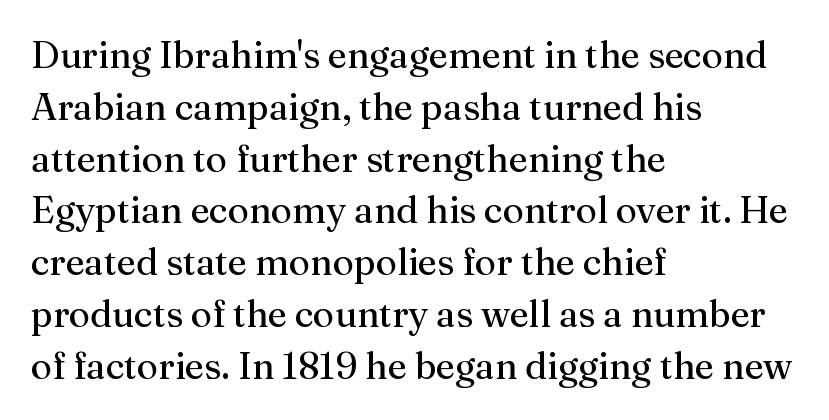
Q: Is the text bold? A: No.
Q: Is the text italic (slanted)? A: No, it is upright.
Q: Is the typeface a serif or a sans-serif typeface? A: Serif.
Q: Is the text underlined? A: No.
Q: How is the paragraph aligned? A: Left-aligned.
Q: Is the spacing between letters normal or unusually wide? A: Normal.
Q: Is the spacing between lines tight, normal or loose? A: Normal.
Q: Width (condensed, normal, or wide)? A: Normal.
Q: Stroke contrast? A: Medium.
Q: x-height? A: Medium.
Q: Monospaced? A: No.
